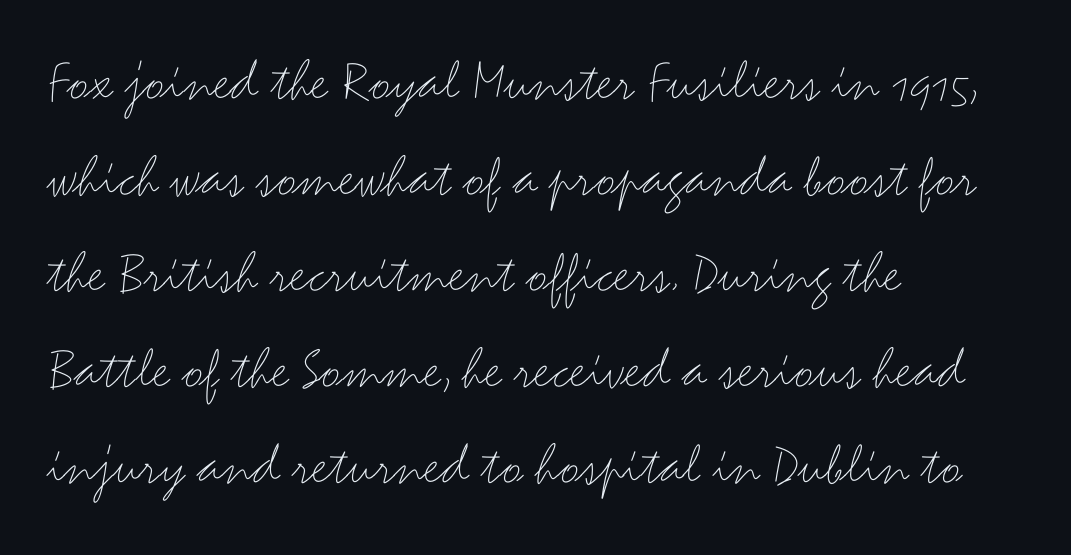
Whoever set this chose a conventional vertical rhythm. Plain, unruled lines of type. To sum up the face: it is a sans, with no serifs. The line texture is even and compact thanks to regular tracking. Notice how the passage keeps a crisp vertical edge on the left only.
